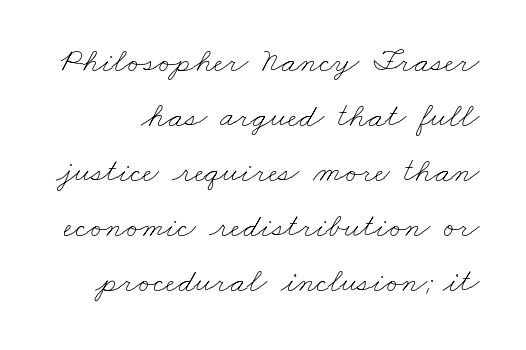
Q: Is the text bold? A: No.
Q: Is the text underlined? A: No.
Q: Is the spacing between letters normal or unusually wide? A: Normal.
Q: Is the spacing between lines tight, normal or loose? A: Normal.
Q: Width (condensed, normal, or wide)? A: Wide.
Q: Stroke contrast? A: Low.
Q: x-height? A: Small.
Q: Monospaced? A: No.
